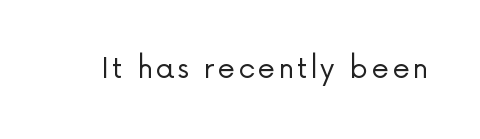
The image shows 28 px regular-weight sans-serif type, upright; set not underlined; low stroke contrast and a medium x-height.
